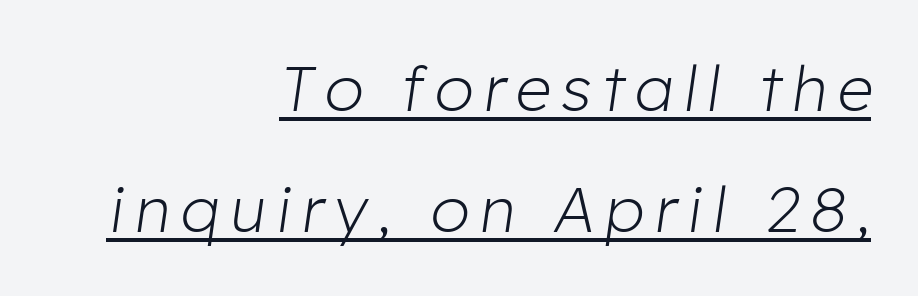
Weight class: somewhere from thin through regular. These lines are set flush right with a ragged left edge. When letters slant like this, we call the style italic. Varying glyph widths throughout — classic text-font behaviour. The rendering uses a large line-height, opening up the rows. You can see a thin bar hugging the bottom of the glyphs.
